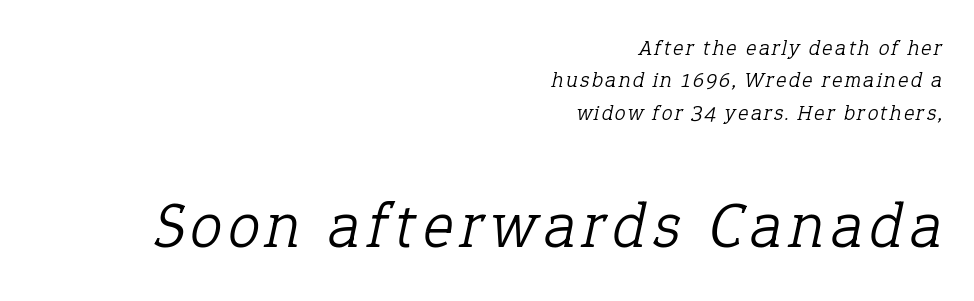
The space between consecutive lines is moderate. The glyphs look as if they've been sheared to an angle. Right-aligned paragraph, ragged on the left. Is this a heavy cut? Hardly; it is regular or lighter. The emphasis by scale lands on block number two, below. Examine the stroke ends and you'll spot serifs.
